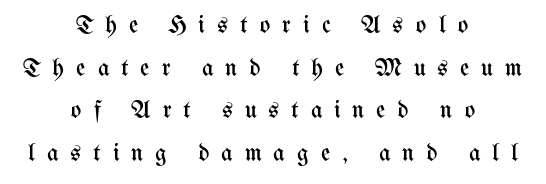
The passage shown has open, widely tracked lettering throughout. No chunkiness to these letters — they're not bold. The rag falls on both sides of this text block equally. Underlining? Definitely not there. Notice how the stems are strictly vertical — no italics here.
